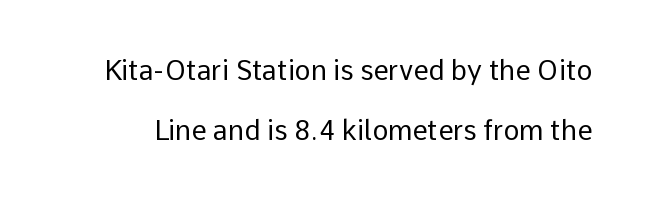
The image shows 27 px text type, upright; set loose line spacing (2.21x), normal letter spacing, not underlined.
